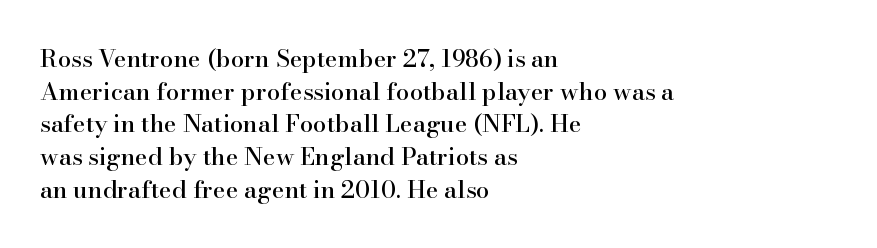
The image shows 24 px text type, upright; set left-aligned, normal line spacing (1.36x), normal letter spacing, not underlined.
